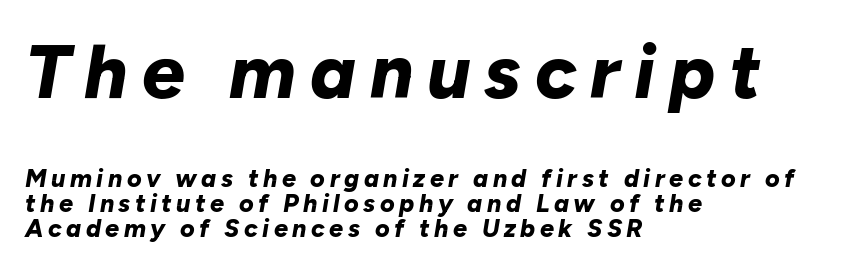
The image shows 76 px bold type, italic (leaning right); set left-aligned, tight line spacing (1.01x), not underlined; the first (top) block is 3.04x larger; low stroke contrast and a medium x-height.
